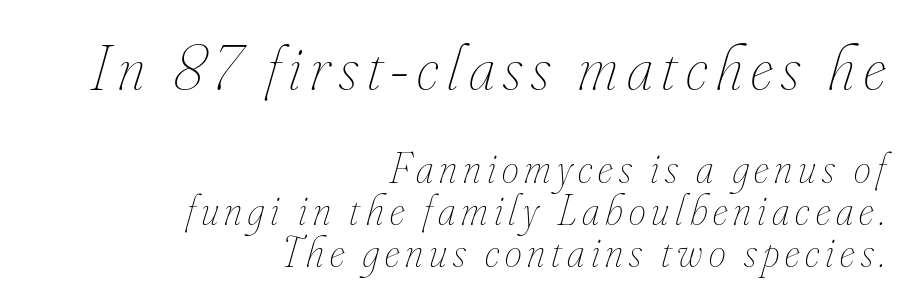
The image shows 64 px thin, condensed type, italic (leaning right); set right-aligned, tight line spacing (0.97x), not underlined; the first (top) block is 1.49x larger; low stroke contrast and a small x-height.
